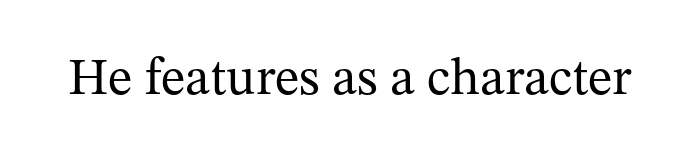
Q: Is the text bold? A: No.
Q: Is the text italic (slanted)? A: No, it is upright.
Q: Is the typeface a serif or a sans-serif typeface? A: Serif.
Q: Is the text underlined? A: No.
Q: Is the spacing between letters normal or unusually wide? A: Normal.
Q: Width (condensed, normal, or wide)? A: Normal.
Q: Stroke contrast? A: Medium.
Q: x-height? A: Medium.
Q: Monospaced? A: No.
